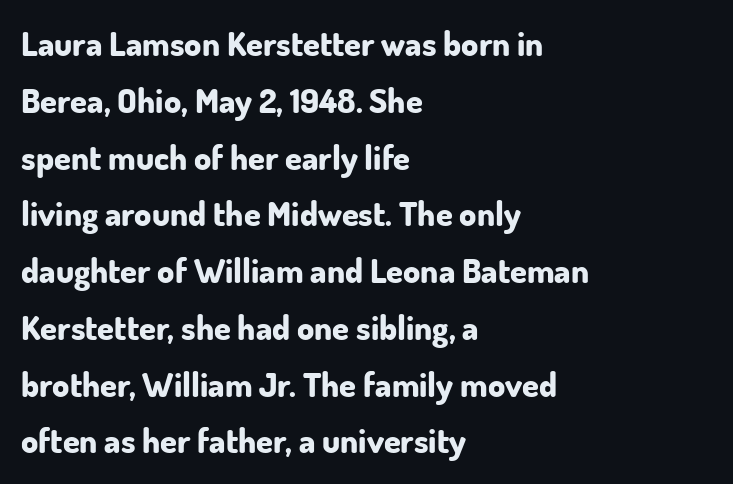
Glance below the letters and you will spot only blank space. The text was rendered using a sans face with plain stroke endings. This sample is left-justified, so line endings fall wherever the words run out. This rendering leaves character spacing at its baseline value. I'd describe the lettering as bold — thick and assertive. The block of text has a typical density, with ordinary space between rows.
